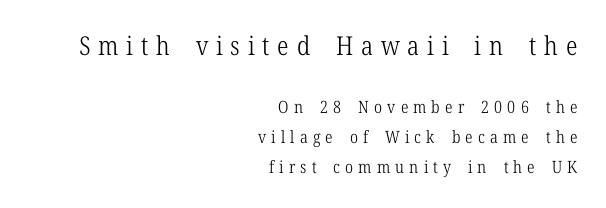
The image shows 26 px text type, upright; set right-aligned, line spacing 1.77x, unusually wide letter spacing (+0.3 em), not underlined; the first (top) block is 1.53x larger.
